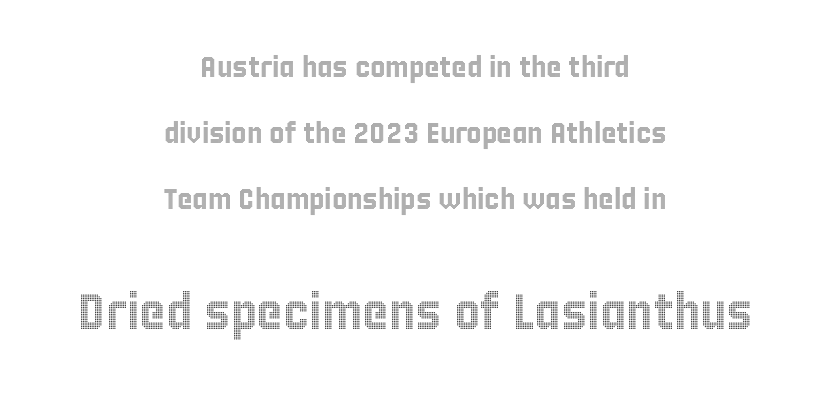
Q: Is the text italic (slanted)? A: No, it is upright.
Q: Is the text underlined? A: No.
Q: How is the paragraph aligned? A: Centered.
Q: Is the spacing between letters normal or unusually wide? A: Normal.
Q: Is the spacing between lines tight, normal or loose? A: Loose.
Q: Which block of text is set in a larger size, the first (top) or the second (bottom)? A: The second (bottom) one.
Q: Width (condensed, normal, or wide)? A: Condensed.
Q: x-height? A: Large.
Q: Monospaced? A: No.
